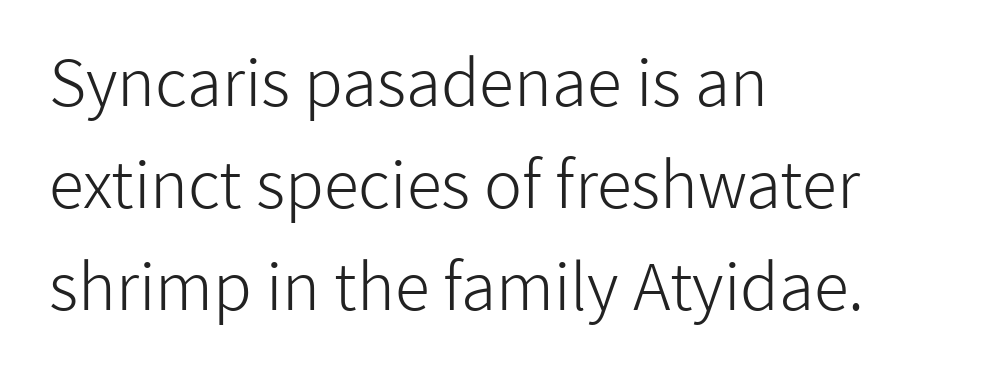
Q: Is the text bold? A: No.
Q: Is the text italic (slanted)? A: No, it is upright.
Q: Is the typeface a serif or a sans-serif typeface? A: Sans-serif.
Q: Is the text underlined? A: No.
Q: How is the paragraph aligned? A: Left-aligned.
Q: Is the spacing between letters normal or unusually wide? A: Normal.
Q: Is the spacing between lines tight, normal or loose? A: Normal.
Q: Width (condensed, normal, or wide)? A: Normal.
Q: Stroke contrast? A: Low.
Q: x-height? A: Medium.
Q: Monospaced? A: No.
